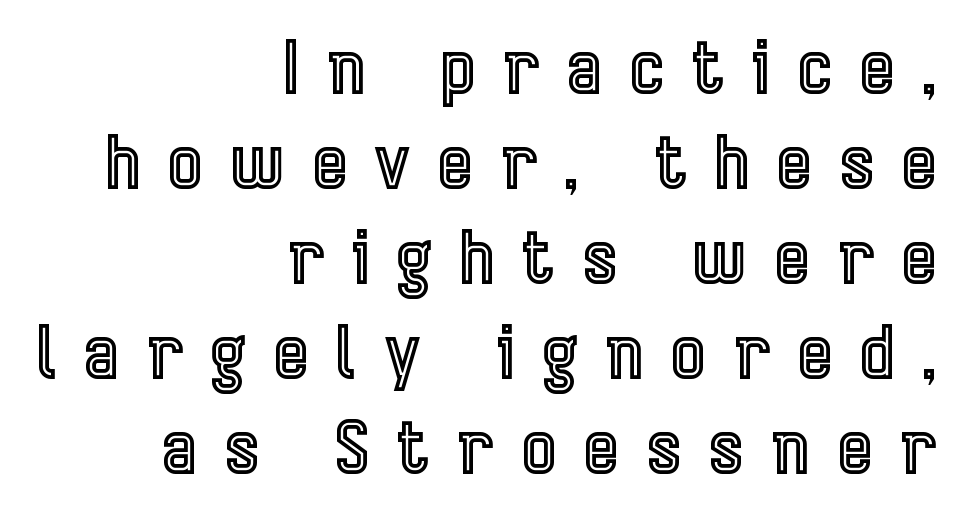
{"italic": "no", "width": "condensed", "x_height": "medium", "monospaced": "no", "underline": "no", "align": "right", "line_spacing": "normal", "line_spacing_ratio": 1.3, "letter_spacing": "wide", "letter_spacing_em": 0.39, "glyph_px": 73}
